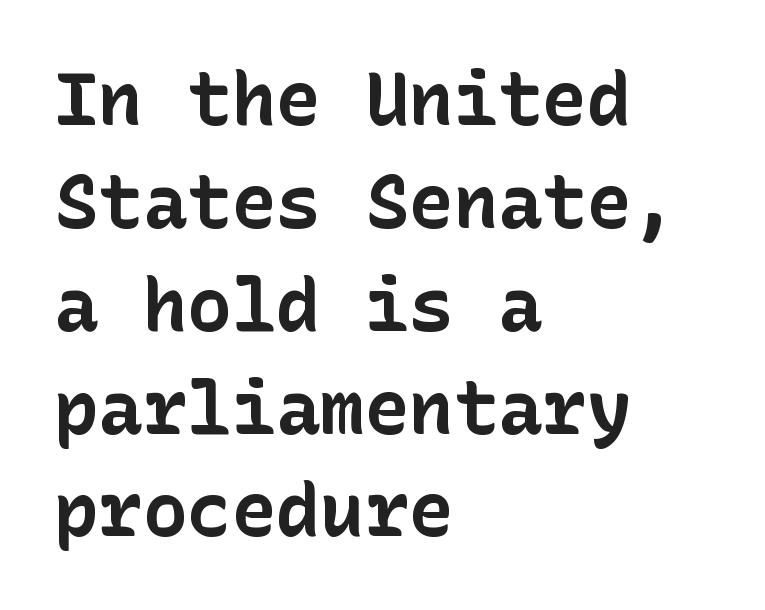
{"serif": "no", "italic": "no", "bold": "yes", "weight": "bold", "width": "normal", "stroke_contrast": "low", "x_height": "medium", "underline": "no", "align": "left", "line_spacing": "normal", "line_spacing_ratio": 1.39, "letter_spacing": "normal", "letter_spacing_em": 0.0, "glyph_px": 74}
